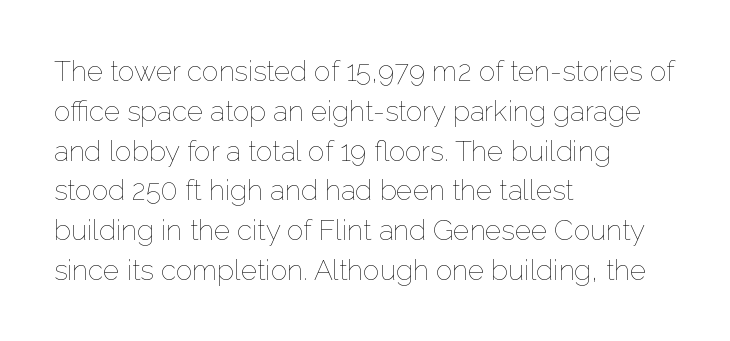
Q: Is the text bold? A: No.
Q: Is the text italic (slanted)? A: No, it is upright.
Q: Is the text underlined? A: No.
Q: How is the paragraph aligned? A: Left-aligned.
Q: Is the spacing between letters normal or unusually wide? A: Normal.
Q: Is the spacing between lines tight, normal or loose? A: Normal.
Q: Width (condensed, normal, or wide)? A: Normal.
Q: Stroke contrast? A: Low.
Q: x-height? A: Medium.
Q: Monospaced? A: No.
